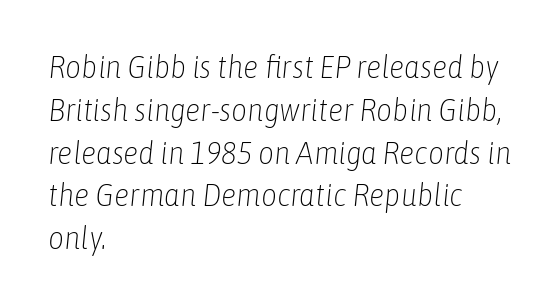
{"italic": "yes", "lean": "right", "slant_degrees": 6, "bold": "no", "weight": "light", "width": "condensed", "stroke_contrast": "low", "x_height": "medium", "monospaced": "no", "underline": "no", "align": "left", "line_spacing": "normal", "line_spacing_ratio": 1.38, "letter_spacing": "normal", "letter_spacing_em": 0.0, "glyph_px": 31}
